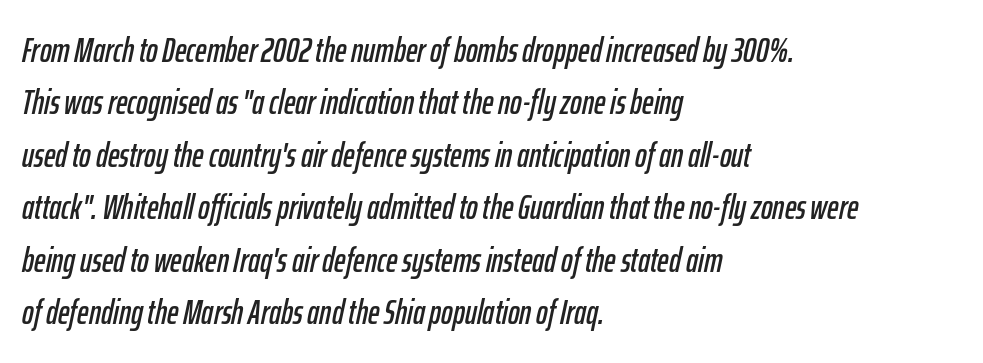
The image shows 35 px condensed type, italic (leaning right); set left-aligned, normal line spacing (1.5x), normal letter spacing, not underlined; low stroke contrast and a medium x-height.
